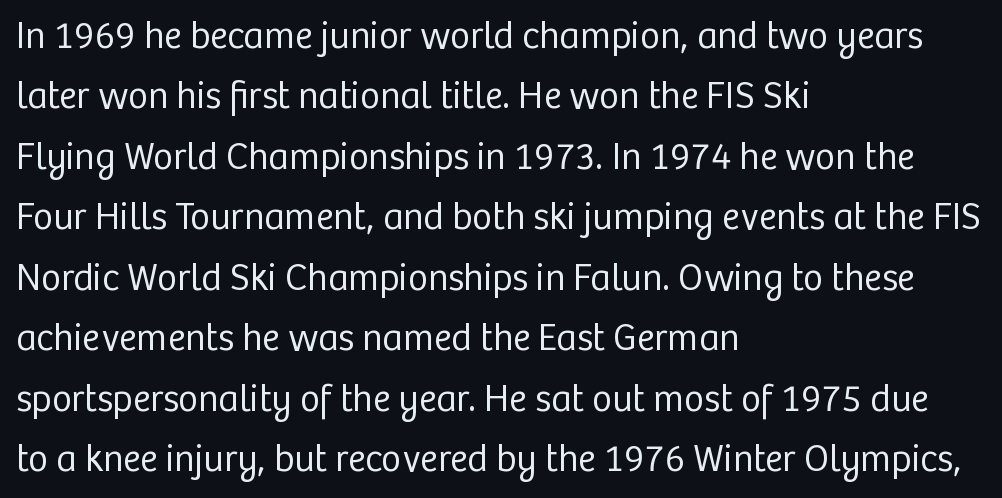
Q: Is the text bold? A: No.
Q: Is the text italic (slanted)? A: No, it is upright.
Q: Is the typeface a serif or a sans-serif typeface? A: Sans-serif.
Q: Is the text underlined? A: No.
Q: How is the paragraph aligned? A: Left-aligned.
Q: Is the spacing between letters normal or unusually wide? A: Normal.
Q: Is the spacing between lines tight, normal or loose? A: Normal.
Q: Width (condensed, normal, or wide)? A: Normal.
Q: Stroke contrast? A: Low.
Q: x-height? A: Medium.
Q: Monospaced? A: No.
